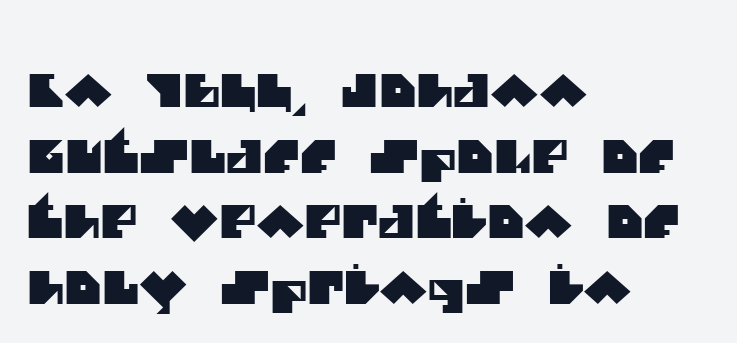
The image shows 45 px sans-serif type; set left-aligned, normal line spacing (1.46x), normal letter spacing, not underlined; medium stroke contrast and a large x-height.
